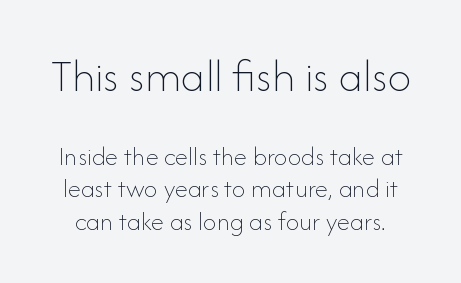
The image shows 47 px thin type, upright; set line spacing 1.2x, normal letter spacing, not underlined; the first (top) block is 1.74x larger; low stroke contrast and a small x-height.
